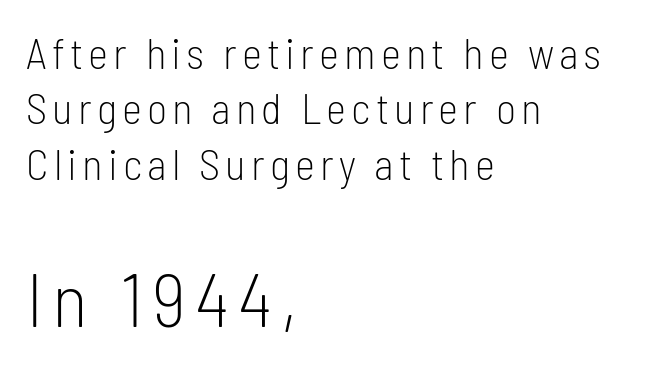
The image shows 75 px light, condensed sans-serif type, upright; set left-aligned, normal line spacing (1.29x), not underlined; the second (bottom) block is 1.74x larger; low stroke contrast and a medium x-height.
